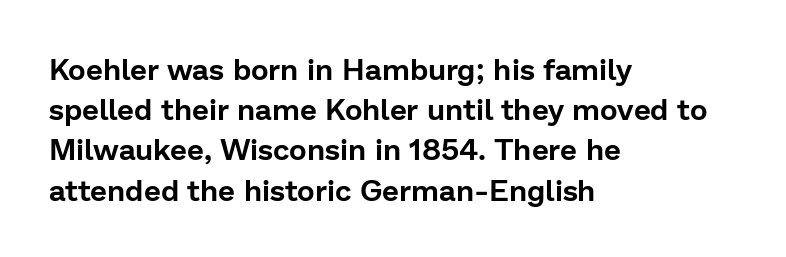
Q: Is the text italic (slanted)? A: No, it is upright.
Q: Is the typeface a serif or a sans-serif typeface? A: Sans-serif.
Q: Is the text underlined? A: No.
Q: How is the paragraph aligned? A: Left-aligned.
Q: Is the spacing between letters normal or unusually wide? A: Normal.
Q: Is the spacing between lines tight, normal or loose? A: Normal.
Q: Width (condensed, normal, or wide)? A: Normal.
Q: Stroke contrast? A: Low.
Q: x-height? A: Medium.
Q: Monospaced? A: No.
